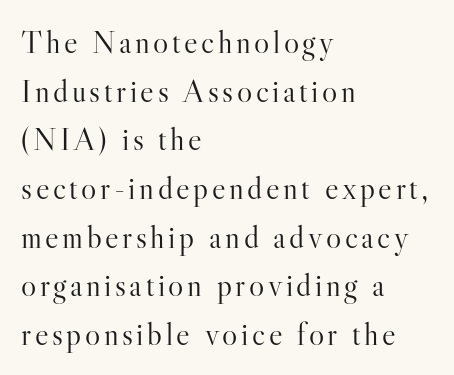
Q: Is the text bold? A: No.
Q: Is the text italic (slanted)? A: No, it is upright.
Q: Is the typeface a serif or a sans-serif typeface? A: Serif.
Q: Is the text underlined? A: No.
Q: How is the paragraph aligned? A: Left-aligned.
Q: Is the spacing between lines tight, normal or loose? A: Normal.
Q: Width (condensed, normal, or wide)? A: Normal.
Q: Stroke contrast? A: High.
Q: x-height? A: Small.
Q: Monospaced? A: No.
